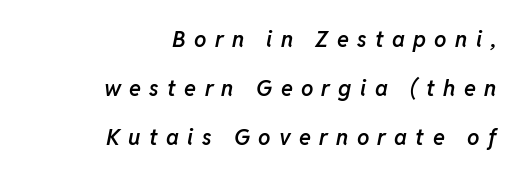
The image shows 22 px text type, italic (leaning right); set right-aligned, loose line spacing (2.23x), unusually wide letter spacing (+0.38 em), not underlined.
